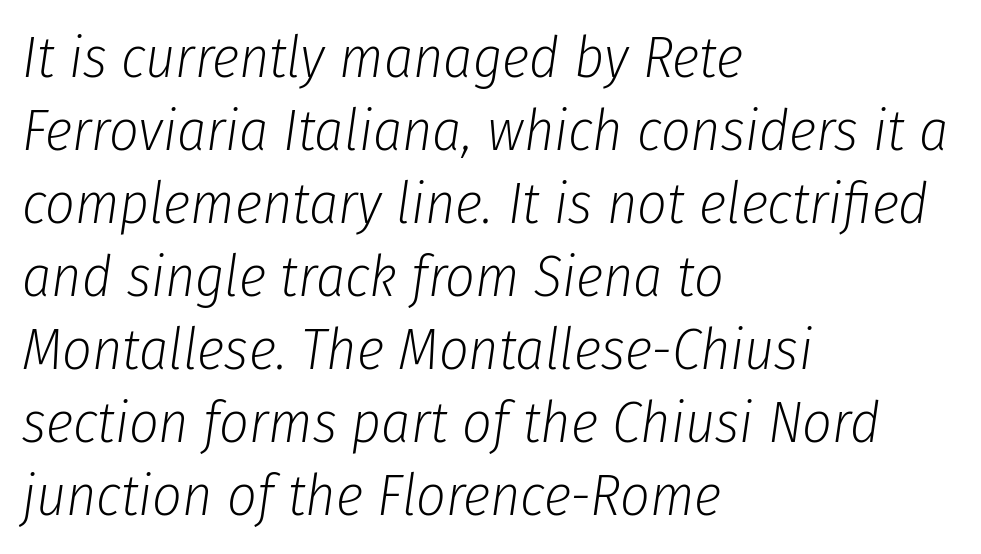
Quick note: italic. Note the varied advance widths — an 'i' is clearly narrower than an 'm'. Each new line begins a customary step beneath the previous one. Stroke mass is kept to a normal reading level or below. Rule under the text: the space is simply empty. The paragraph has a hard left edge and a soft right edge.
